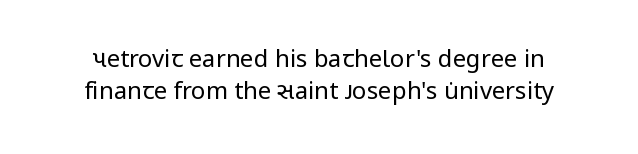
The image shows 24 px text type, upright; set normal line spacing (1.33x), normal letter spacing, not underlined.
